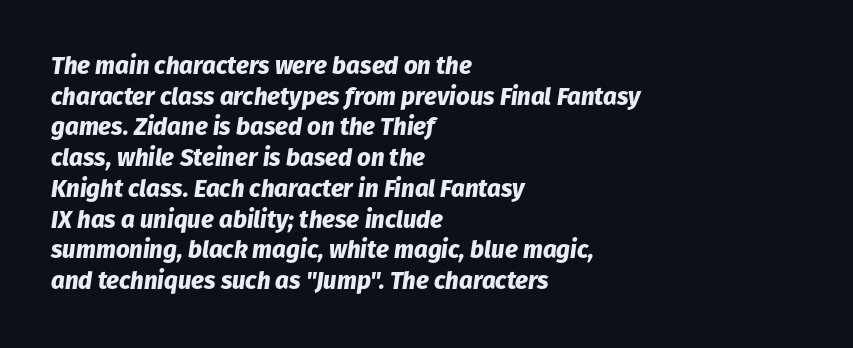
Heavy, bold letterforms. Letter spacing: default. Vertical spacing — default. The area under the type is left untouched. Horizontally, the lines are justified to the leading edge only.
